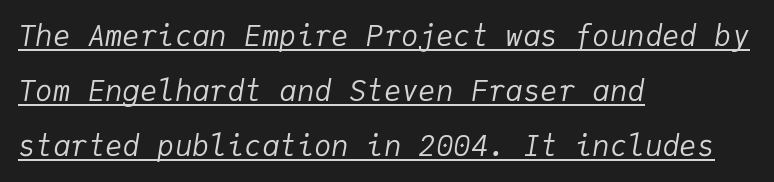
{"italic": "yes", "lean": "right", "slant_degrees": 9, "bold": "no", "weight": "regular", "width": "normal", "stroke_contrast": "low", "x_height": "medium", "monospaced": "yes", "underline": "yes", "align": "left", "line_spacing": "loose", "line_spacing_ratio": 1.9, "letter_spacing": "normal", "letter_spacing_em": 0.0, "glyph_px": 29}
